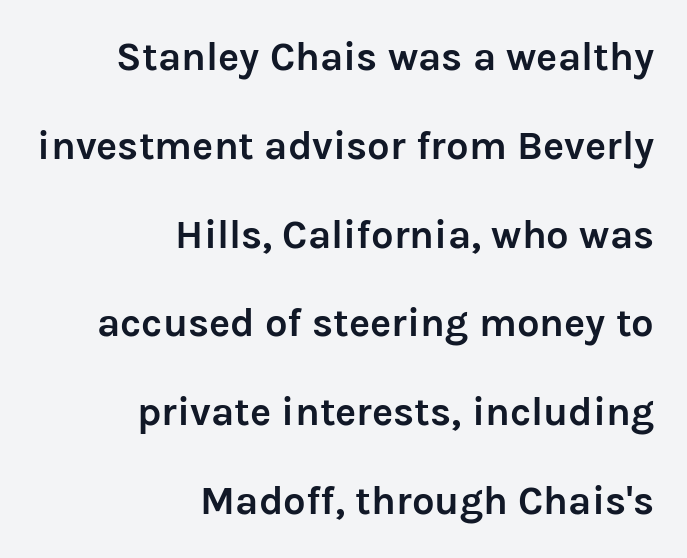
Q: Is the text bold? A: Yes.
Q: Is the text italic (slanted)? A: No, it is upright.
Q: Is the typeface a serif or a sans-serif typeface? A: Sans-serif.
Q: Is the text underlined? A: No.
Q: How is the paragraph aligned? A: Right-aligned.
Q: Is the spacing between letters normal or unusually wide? A: Normal.
Q: Is the spacing between lines tight, normal or loose? A: Loose.
Q: Width (condensed, normal, or wide)? A: Normal.
Q: Stroke contrast? A: Low.
Q: x-height? A: Medium.
Q: Monospaced? A: No.
